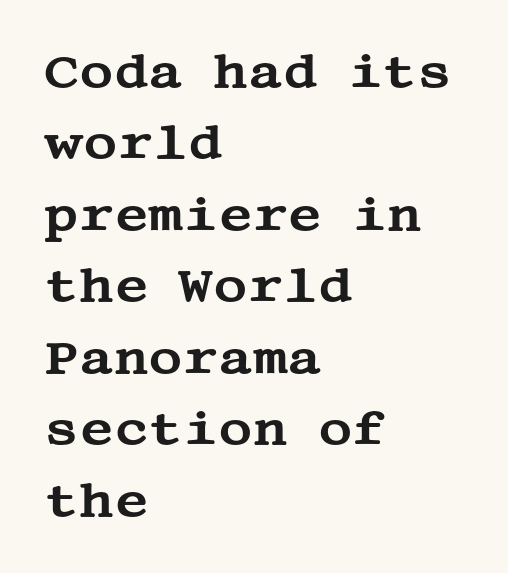
Q: Is the text italic (slanted)? A: No, it is upright.
Q: Is the typeface a serif or a sans-serif typeface? A: Serif.
Q: Is the text underlined? A: No.
Q: How is the paragraph aligned? A: Left-aligned.
Q: Is the spacing between letters normal or unusually wide? A: Normal.
Q: Is the spacing between lines tight, normal or loose? A: Normal.
Q: Width (condensed, normal, or wide)? A: Wide.
Q: Stroke contrast? A: Medium.
Q: x-height? A: Large.
